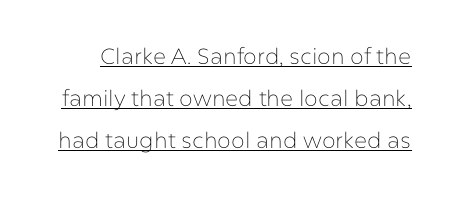
{"italic": "no", "bold": "no", "underline": "yes", "line_spacing": "loose", "line_spacing_ratio": 1.91, "letter_spacing": "normal", "letter_spacing_em": 0.0, "glyph_px": 22}
